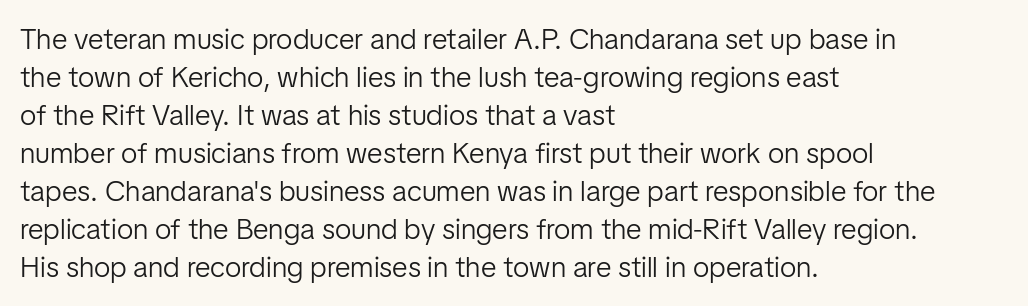
I'd call this a sans setting — the letters go barefoot. Which margin do the lines hug? The left one — the right edge is uneven. The space directly below the letters is spotless. Note the varied advance widths — an 'i' is clearly narrower than an 'm'.
